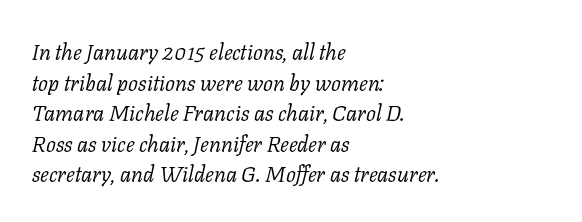
Q: Is the text bold? A: No.
Q: Is the text italic (slanted)? A: Yes, it leans right by about 11 degrees.
Q: Is the text underlined? A: No.
Q: How is the paragraph aligned? A: Left-aligned.
Q: Is the spacing between letters normal or unusually wide? A: Normal.
Q: Is the spacing between lines tight, normal or loose? A: Normal.
